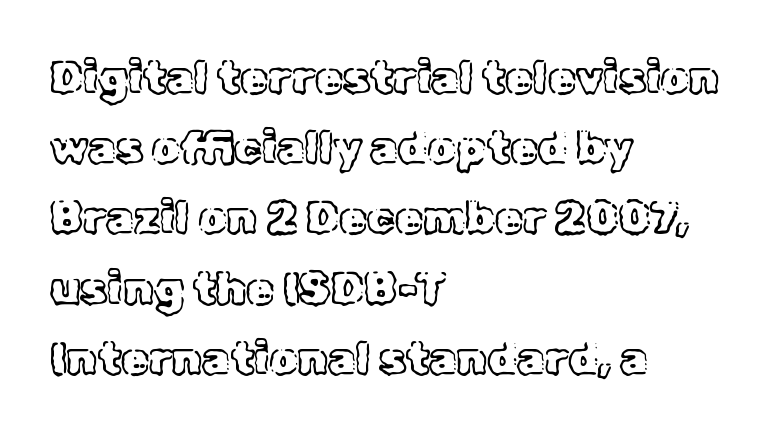
{"italic": "no", "width": "normal", "x_height": "medium", "monospaced": "no", "underline": "no", "align": "left", "line_spacing": "normal", "line_spacing_ratio": 1.56, "letter_spacing": "normal", "letter_spacing_em": 0.0, "glyph_px": 45}
